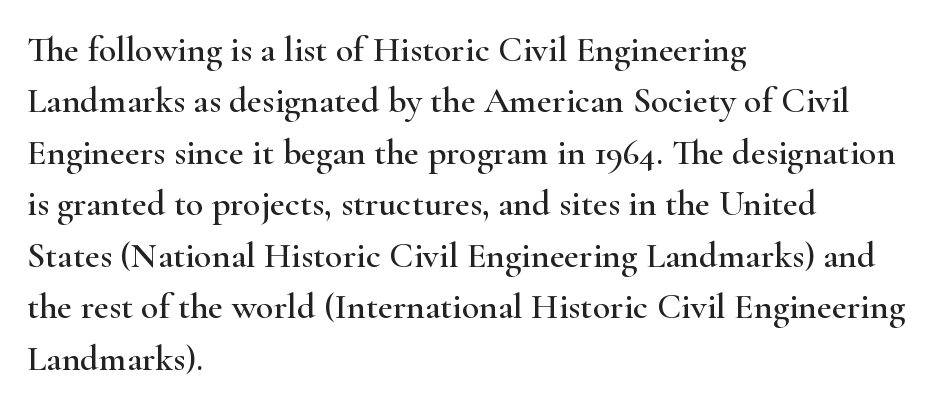
If you drew a line through each stem, it would be perfectly vertical. The designer left line spacing at the default. Compared with typical body copy, the letter spacing here is the same. In terms of letterform style, serifs are clearly present.
